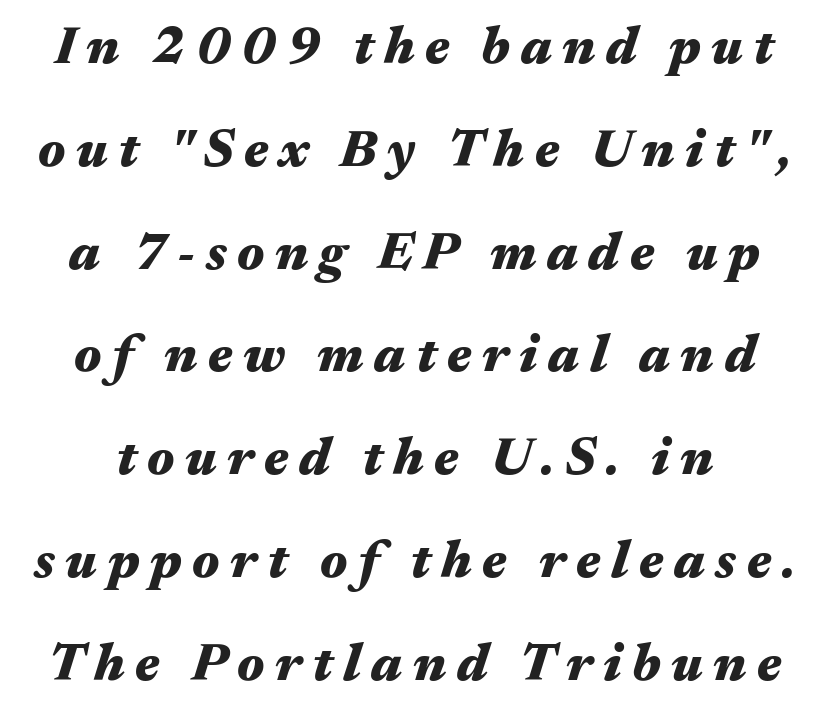
{"italic": "yes", "lean": "right", "slant_degrees": 17, "bold": "yes", "weight": "heavy", "width": "wide", "stroke_contrast": "medium", "x_height": "medium", "monospaced": "no", "underline": "no", "line_spacing": "loose", "line_spacing_ratio": 1.94, "letter_spacing": "wide", "letter_spacing_em": 0.2, "glyph_px": 53}
